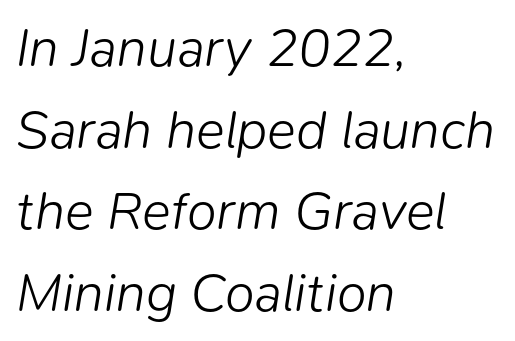
Vertically, the passage feels balanced, rows spaced as you'd expect. The letters sit at their default tracking, neither squeezed nor spread. Each line starts at the same left margin while the right side varies. Italic: yes, the glyphs are oblique. Bold? No — there's no thickening of the strokes.
